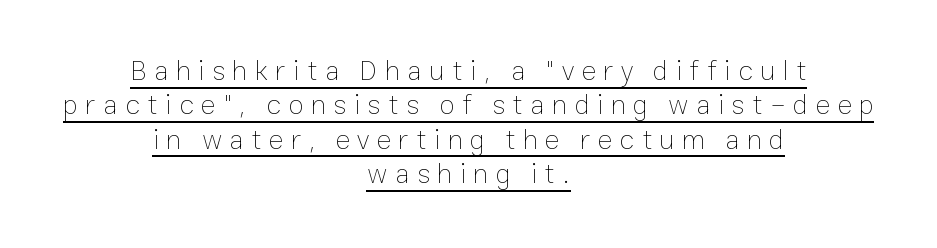
A quiet, ordinary-to-light weight characterises the typeface. Words appear elongated and porous because spacing is wide. The lines are quadded center. Vertical strokes here are truly vertical. Spacing verdict: proportional, widths tailored to each character. Check the space under the baseline: a stroke is drawn there.
